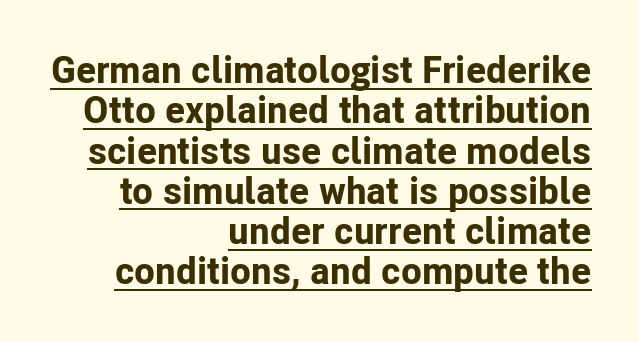
{"serif": "no", "italic": "no", "bold": "yes", "weight": "bold", "width": "normal", "stroke_contrast": "low", "x_height": "medium", "monospaced": "no", "underline": "yes", "align": "right", "line_spacing": "tight", "line_spacing_ratio": 1.06, "letter_spacing": "normal", "letter_spacing_em": 0.0, "glyph_px": 38}
